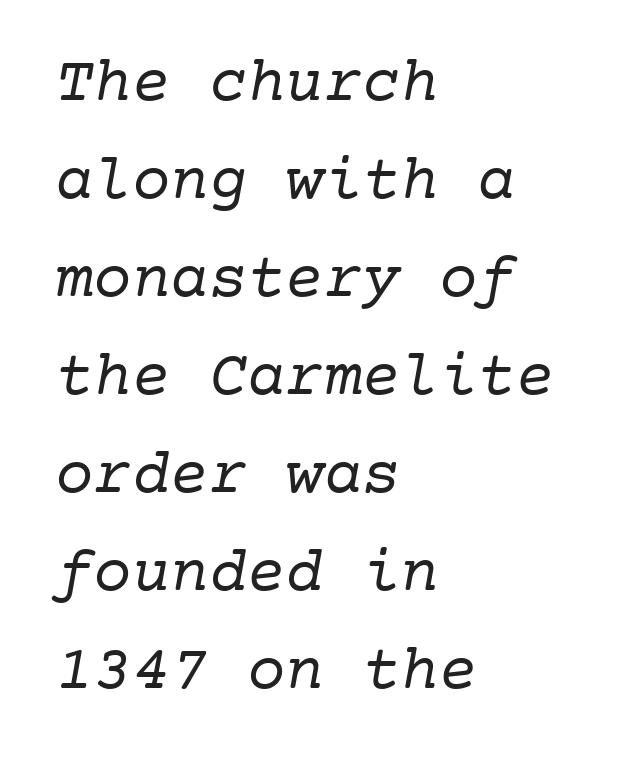
Q: Is the text bold? A: No.
Q: Is the typeface a serif or a sans-serif typeface? A: Serif.
Q: Is the text underlined? A: No.
Q: How is the paragraph aligned? A: Left-aligned.
Q: Is the spacing between letters normal or unusually wide? A: Normal.
Q: Is the spacing between lines tight, normal or loose? A: Normal.
Q: Width (condensed, normal, or wide)? A: Normal.
Q: Stroke contrast? A: Low.
Q: x-height? A: Medium.
Q: Monospaced? A: Yes.
